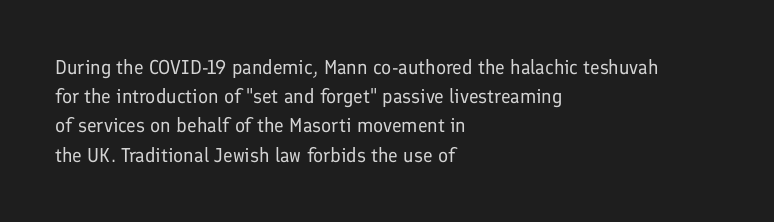
A normal amount of white space separates one row of letters from the next. The foot of each line stays bare and open. The ragged edge is on the right, which tells us the setting is flush left. This sample uses an upright cut, with every glyph sitting square on the baseline. No chunkiness to these letters — they're not bold. Does extra space separate the letters? No, they use regular spacing.
